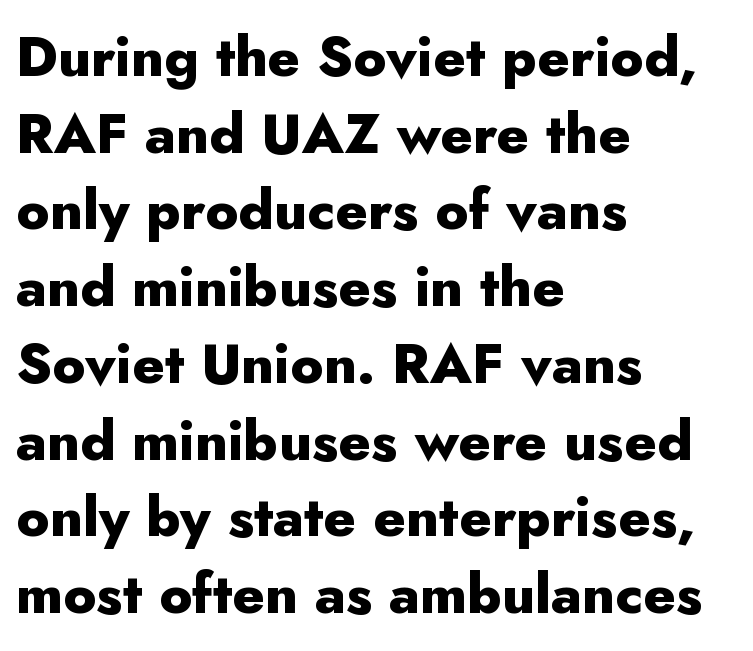
{"serif": "no", "italic": "no", "bold": "yes", "weight": "heavy", "width": "normal", "stroke_contrast": "low", "x_height": "small", "monospaced": "no", "underline": "no", "align": "left", "line_spacing": "normal", "line_spacing_ratio": 1.37, "letter_spacing": "normal", "letter_spacing_em": 0.0, "glyph_px": 56}
